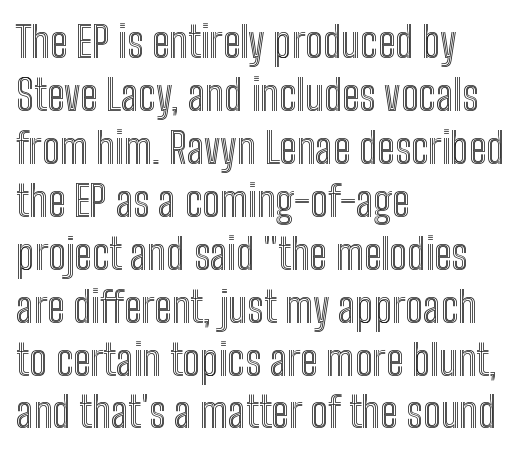
The image shows 42 px condensed type, upright; set left-aligned, normal line spacing (1.26x), normal letter spacing, not underlined; a medium x-height.
